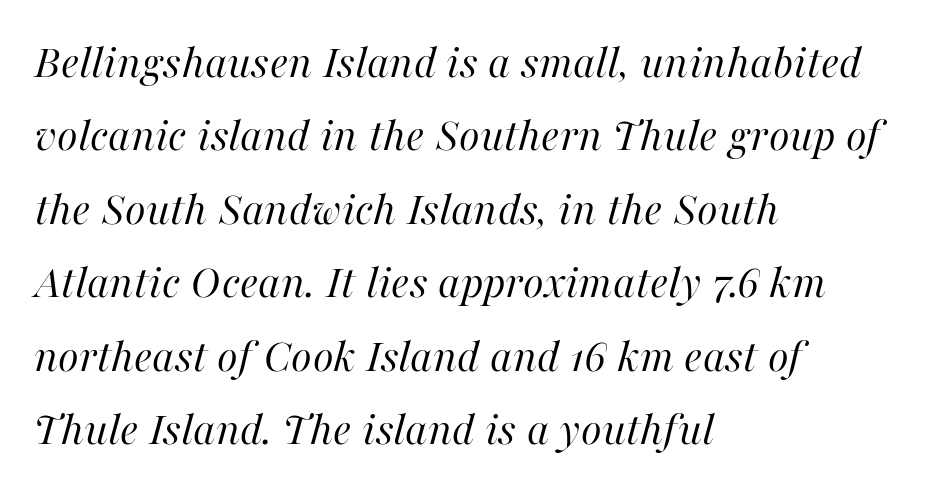
Each new line begins a customary step beneath the previous one. The face looks like a standard text weight, possibly lighter. Does the copy run flush right? No — it runs flush left. The rendering keeps characters at their native spacing.
